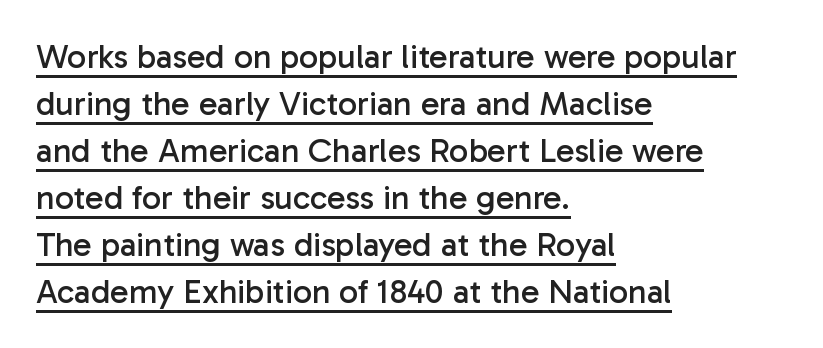
The image shows 34 px regular-weight sans-serif type, upright; set left-aligned, normal line spacing (1.38x), normal letter spacing, underlined; low stroke contrast and a medium x-height.
